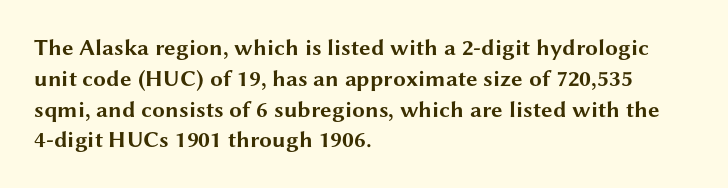
The image shows 23 px bold type, upright; set left-aligned, normal line spacing (1.34x), normal letter spacing, not underlined.
